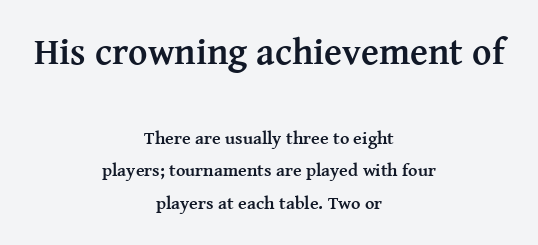
Default kerning and tracking; the words read as compact shapes. If you drew a line through each stem, it would be perfectly vertical. The rendering positions every line midway between the sides. How heavy is the stroke? Heavy — this is a bold. Regarding serifs, this sample has them. The space directly below the letters is spotless.
